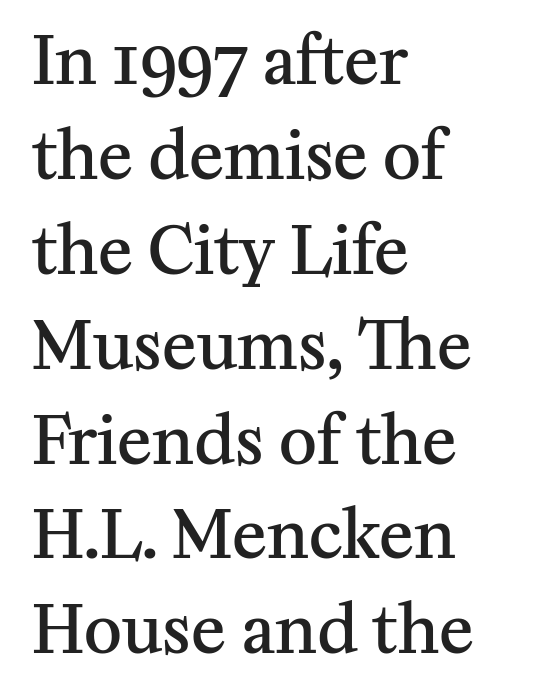
The image shows 65 px semibold serif type, upright; set left-aligned, normal line spacing (1.46x), normal letter spacing, not underlined; medium stroke contrast and a medium x-height.
